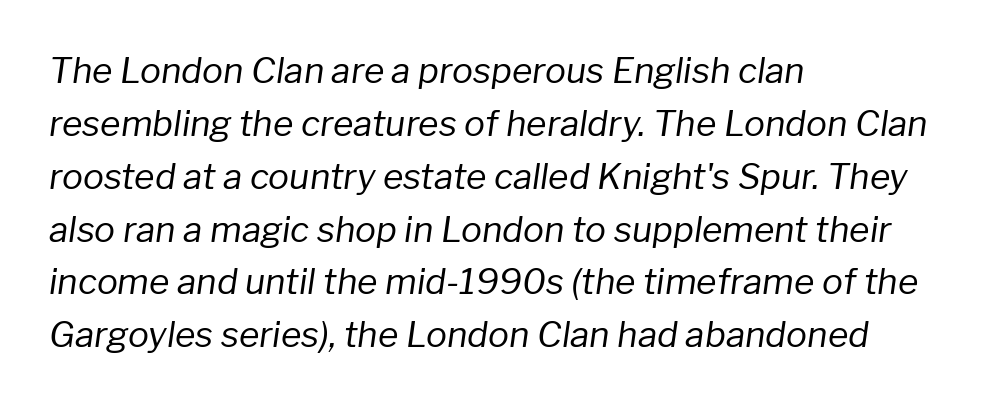
Q: Is the text bold? A: No.
Q: Is the text italic (slanted)? A: Yes, it leans right by about 8 degrees.
Q: Is the text underlined? A: No.
Q: How is the paragraph aligned? A: Left-aligned.
Q: Is the spacing between letters normal or unusually wide? A: Normal.
Q: Is the spacing between lines tight, normal or loose? A: Normal.
Q: Width (condensed, normal, or wide)? A: Normal.
Q: Stroke contrast? A: Low.
Q: x-height? A: Medium.
Q: Monospaced? A: No.
